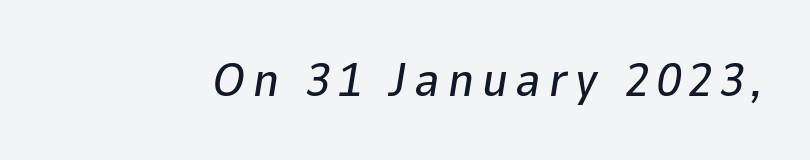
Q: Is the text italic (slanted)? A: Yes, it leans right by about 9 degrees.
Q: Is the text underlined? A: No.
Q: Width (condensed, normal, or wide)? A: Normal.
Q: Stroke contrast? A: Low.
Q: x-height? A: Medium.
Q: Monospaced? A: No.
